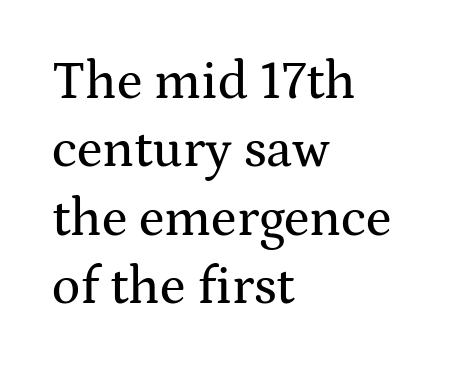
The image shows 53 px wide serif type, upright; set left-aligned, normal line spacing (1.29x), normal letter spacing, not underlined; medium stroke contrast and a medium x-height.
